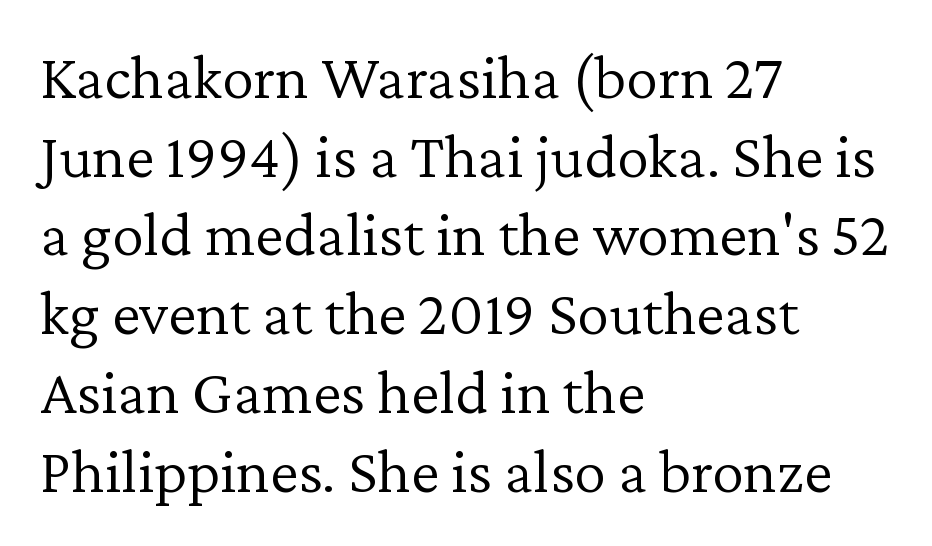
{"serif": "yes", "italic": "no", "bold": "no", "weight": "light", "width": "normal", "stroke_contrast": "low", "x_height": "medium", "monospaced": "no", "underline": "no", "align": "left", "line_spacing_ratio": 1.23, "letter_spacing": "normal", "letter_spacing_em": 0.0, "glyph_px": 64}
